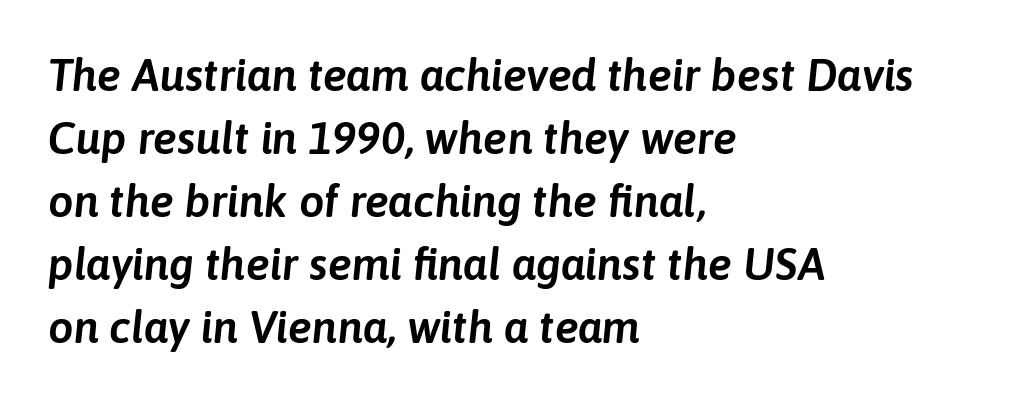
Character widths vary here, with narrow letters taking less room than wide ones. Typeset ragged right — the left edge is the straight one. It's the slanting kind of type. Letter spacing: default.
